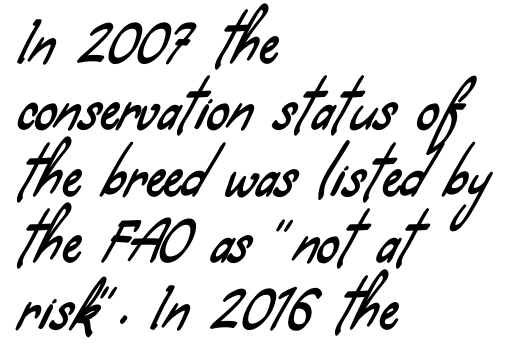
Words appear dense and cohesive because spacing is normal. Plain, unruled lines of type. The lines are quadded left. Here the designer chose a conventional face with non-uniform glyph widths. I'd call this a sans setting — the letters go barefoot.
